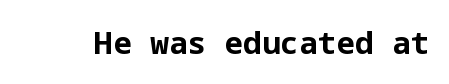
There is no visible air inserted between adjacent glyphs. The font family rendered here belongs to the sans-serif group. Check under the words: just untouched page. Every letter is thick-stroked: bold, no question. Posture: upright roman.
